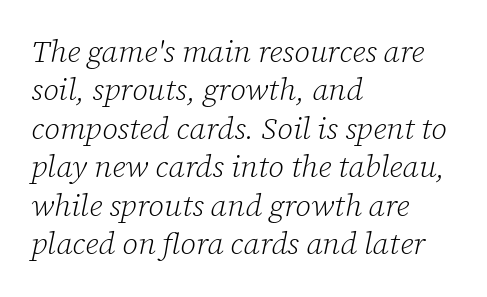
The image shows 31 px light serif type, italic (leaning right); set left-aligned, line spacing 1.24x, normal letter spacing, not underlined; low stroke contrast and a medium x-height.
